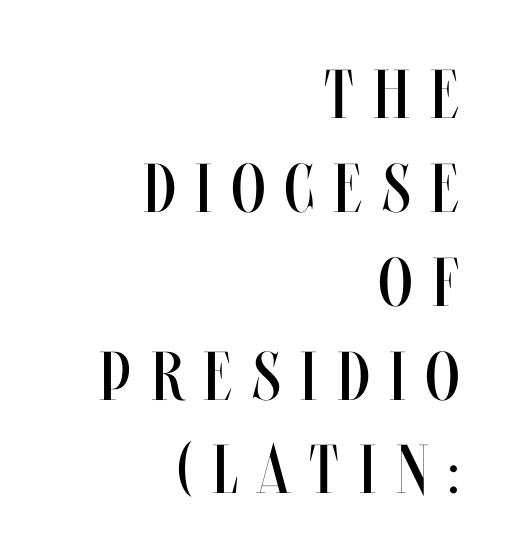
Character widths vary here, with narrow letters taking less room than wide ones. The vertical gap from one line to the next is medium. Lines of text with bare space underneath. The typography opts for an upright posture over an oblique one. Think standard paragraph weight, or any step lighter than that.
